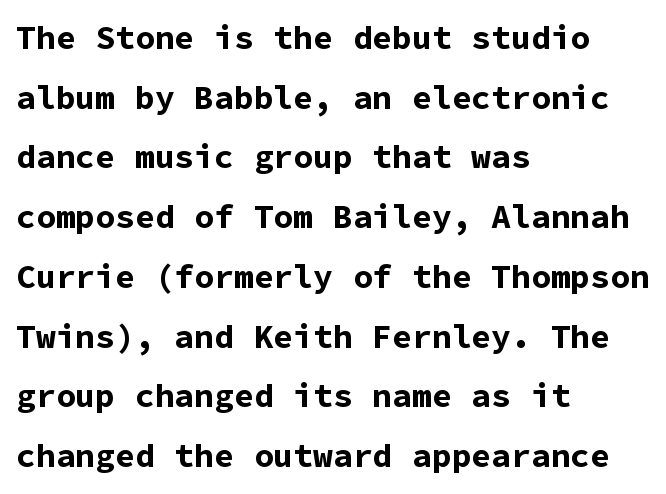
{"serif": "no", "italic": "no", "bold": "yes", "weight": "bold", "width": "normal", "stroke_contrast": "low", "x_height": "medium", "monospaced": "yes", "underline": "no", "align": "left", "line_spacing_ratio": 1.81, "letter_spacing": "normal", "letter_spacing_em": 0.0, "glyph_px": 33}
